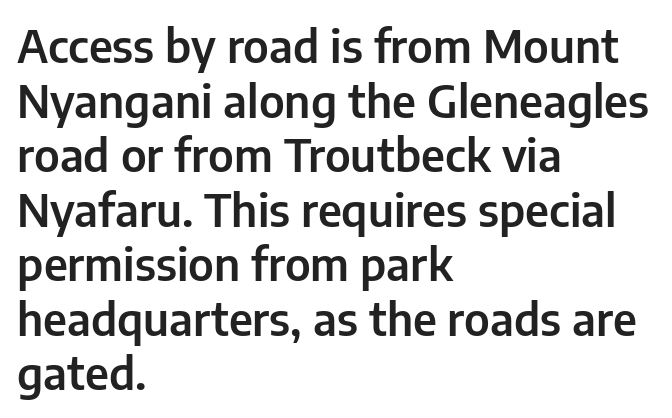
The image shows 44 px sans-serif type, upright; set left-aligned, line spacing 1.24x, normal letter spacing, not underlined; low stroke contrast and a medium x-height.
